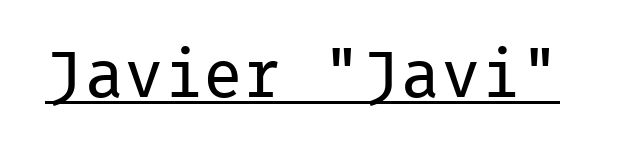
No heavy texture on the line: the type isn't bold. Is this a fixed-width face? Yes — each glyph sits in an identical cell. Typographically, this falls in the sans-serif category. Italic? Not at all — the glyphs are vertical. The passage shown has conventional tracking throughout.
